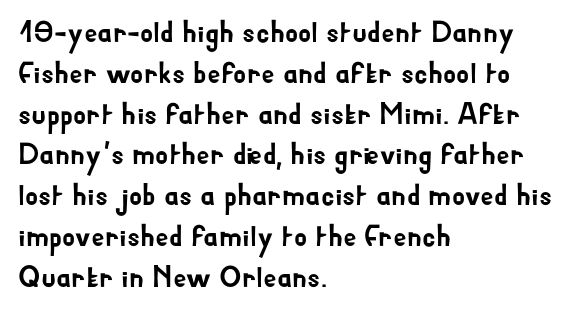
Honestly, there is no underline to notice here at all. These lines keep a tight, regular rhythm from letter to letter. A typesetter would label this face a sans. Here the designer chose a conventional face with non-uniform glyph widths. The rag falls on the right side of this text block. A normal amount of white space separates one row of letters from the next.
